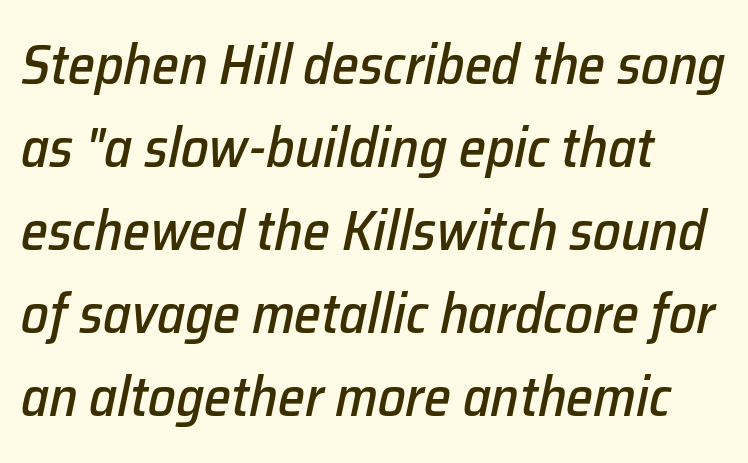
Does the copy run flush right? No — it runs flush left. Has an underline been added? It has not. This block has exactly the height ordinary leading produces. Students, note that the glyphs here touch the page at normal intervals.
